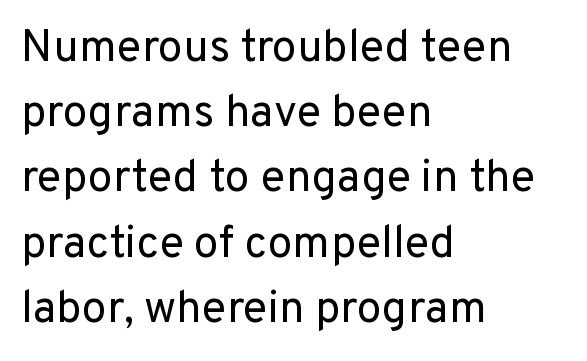
{"serif": "no", "italic": "no", "bold": "no", "weight": "regular", "width": "normal", "stroke_contrast": "low", "x_height": "medium", "monospaced": "no", "underline": "no", "align": "left", "line_spacing": "normal", "line_spacing_ratio": 1.45, "letter_spacing": "normal", "letter_spacing_em": 0.0, "glyph_px": 45}
